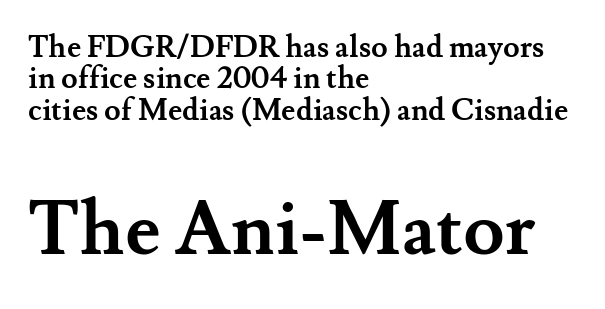
The image shows 75 px semibold serif type, upright; set left-aligned, tight line spacing (1.05x), normal letter spacing, not underlined; the second (bottom) block is 2.5x larger; medium stroke contrast and a small x-height.
